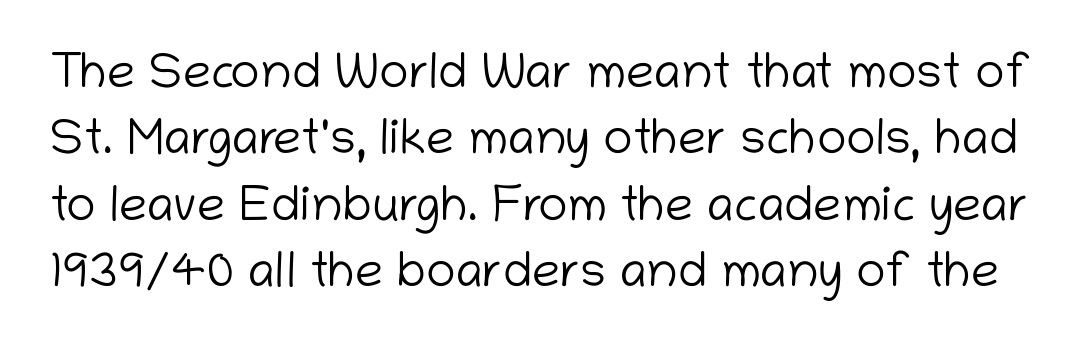
{"serif": "no", "italic": "no", "bold": "no", "weight": "light", "width": "normal", "stroke_contrast": "low", "x_height": "medium", "monospaced": "no", "underline": "no", "line_spacing": "normal", "line_spacing_ratio": 1.33, "letter_spacing": "normal", "letter_spacing_em": 0.0, "glyph_px": 50}
